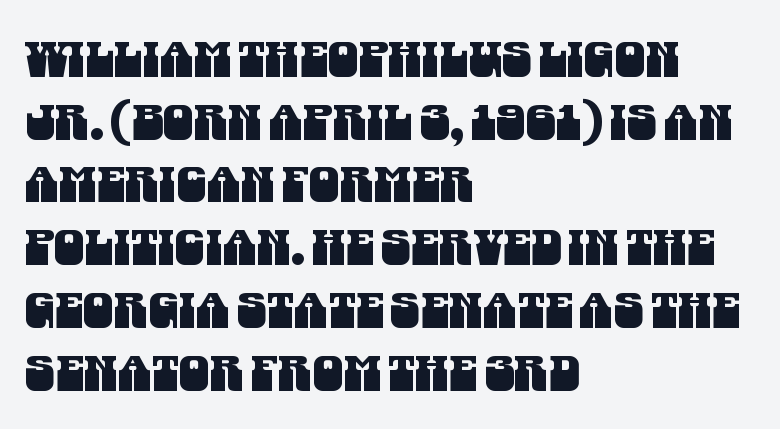
{"serif": "no", "width": "condensed", "stroke_contrast": "medium", "x_height": "large", "monospaced": "no", "underline": "no", "align": "left", "line_spacing": "normal", "line_spacing_ratio": 1.28, "letter_spacing": "normal", "letter_spacing_em": 0.0, "glyph_px": 49}
